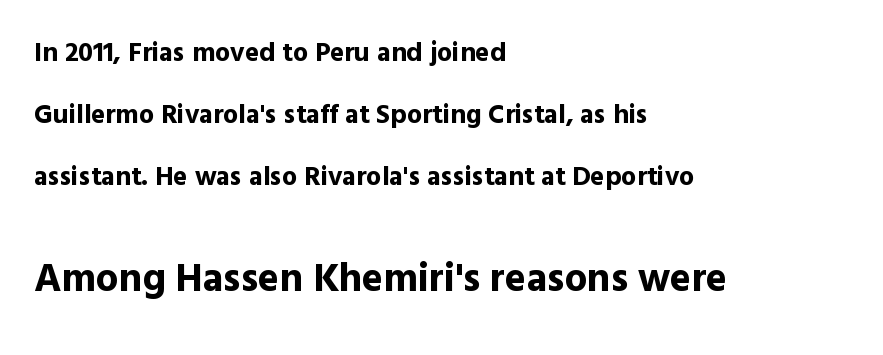
Q: Is the text bold? A: Yes.
Q: Is the text italic (slanted)? A: No, it is upright.
Q: Is the typeface a serif or a sans-serif typeface? A: Sans-serif.
Q: Is the text underlined? A: No.
Q: How is the paragraph aligned? A: Left-aligned.
Q: Is the spacing between letters normal or unusually wide? A: Normal.
Q: Is the spacing between lines tight, normal or loose? A: Loose.
Q: Which block of text is set in a larger size, the first (top) or the second (bottom)? A: The second (bottom) one.
Q: Width (condensed, normal, or wide)? A: Normal.
Q: x-height? A: Medium.
Q: Monospaced? A: No.
